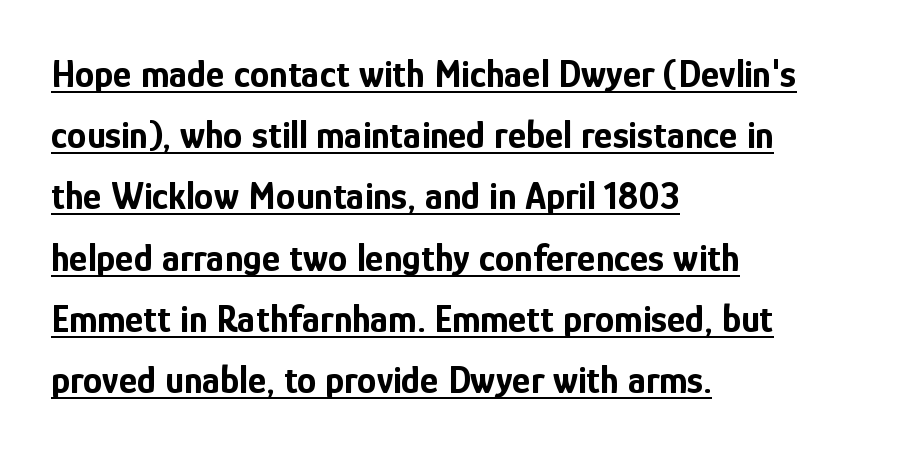
Q: Is the text bold? A: Yes.
Q: Is the text italic (slanted)? A: No, it is upright.
Q: Is the typeface a serif or a sans-serif typeface? A: Sans-serif.
Q: Is the text underlined? A: Yes.
Q: How is the paragraph aligned? A: Left-aligned.
Q: Is the spacing between letters normal or unusually wide? A: Normal.
Q: Is the spacing between lines tight, normal or loose? A: Normal.
Q: Width (condensed, normal, or wide)? A: Condensed.
Q: Stroke contrast? A: Low.
Q: x-height? A: Medium.
Q: Monospaced? A: No.
